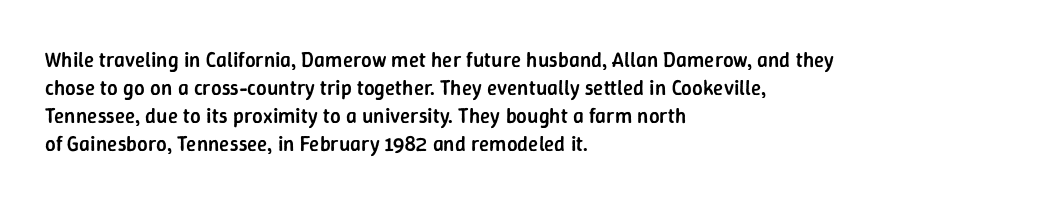
The image shows 21 px text type, upright; set left-aligned, normal line spacing (1.33x), normal letter spacing, not underlined.
